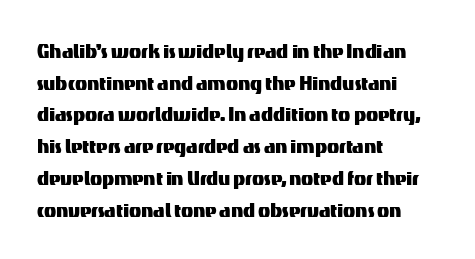
{"italic": "no", "underline": "no", "align": "left", "line_spacing": "normal", "line_spacing_ratio": 1.27, "letter_spacing": "normal", "letter_spacing_em": 0.0, "glyph_px": 25}
